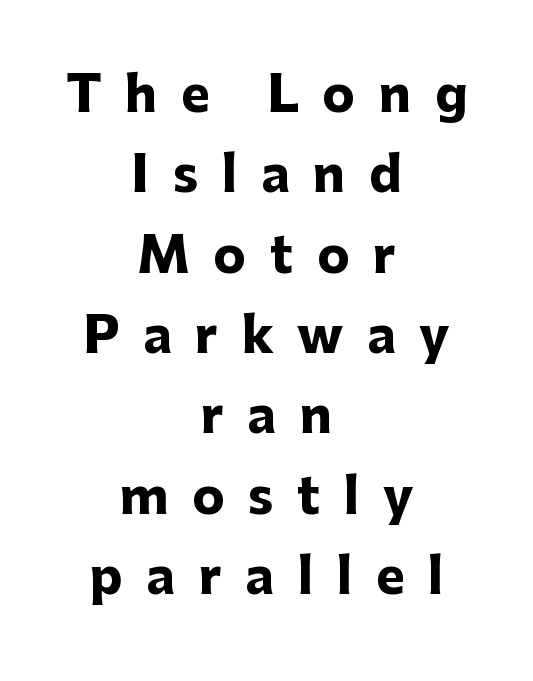
Q: Is the text bold? A: Yes.
Q: Is the text italic (slanted)? A: No, it is upright.
Q: Is the typeface a serif or a sans-serif typeface? A: Sans-serif.
Q: Is the text underlined? A: No.
Q: How is the paragraph aligned? A: Centered.
Q: Is the spacing between letters normal or unusually wide? A: Unusually wide.
Q: Is the spacing between lines tight, normal or loose? A: Normal.
Q: Width (condensed, normal, or wide)? A: Normal.
Q: Stroke contrast? A: Low.
Q: x-height? A: Medium.
Q: Monospaced? A: No.
